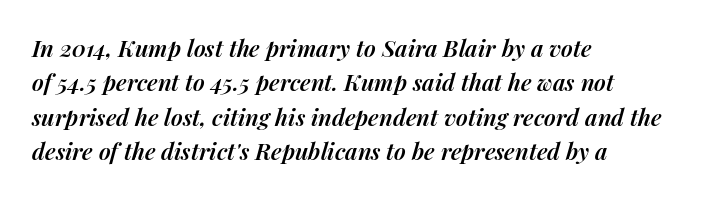
The image shows 23 px text type, italic (leaning right); set left-aligned, normal line spacing (1.5x), normal letter spacing, not underlined.
